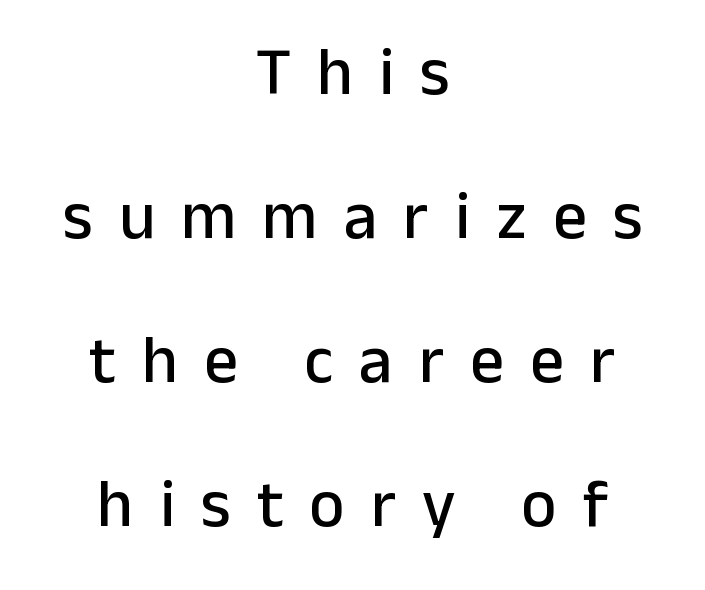
Q: Is the text italic (slanted)? A: No, it is upright.
Q: Is the typeface a serif or a sans-serif typeface? A: Sans-serif.
Q: Is the text underlined? A: No.
Q: How is the paragraph aligned? A: Centered.
Q: Is the spacing between letters normal or unusually wide? A: Unusually wide.
Q: Is the spacing between lines tight, normal or loose? A: Loose.
Q: Width (condensed, normal, or wide)? A: Normal.
Q: Stroke contrast? A: Low.
Q: x-height? A: Medium.
Q: Monospaced? A: No.
